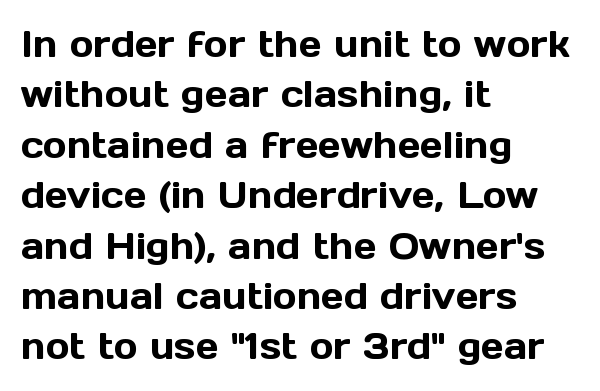
Q: Is the text italic (slanted)? A: No, it is upright.
Q: Is the typeface a serif or a sans-serif typeface? A: Sans-serif.
Q: Is the text underlined? A: No.
Q: How is the paragraph aligned? A: Left-aligned.
Q: Is the spacing between letters normal or unusually wide? A: Normal.
Q: Is the spacing between lines tight, normal or loose? A: Normal.
Q: Width (condensed, normal, or wide)? A: Normal.
Q: x-height? A: Medium.
Q: Monospaced? A: No.
